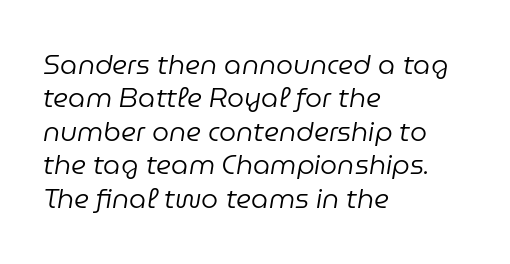
The image shows 27 px text type, italic (leaning right); set left-aligned, line spacing 1.24x, normal letter spacing, not underlined.
